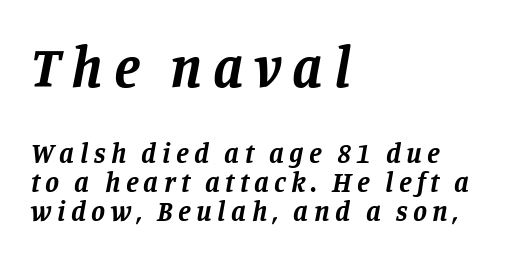
Q: Is the text bold? A: Yes.
Q: Is the text italic (slanted)? A: Yes, it leans right by about 11 degrees.
Q: Is the typeface a serif or a sans-serif typeface? A: Serif.
Q: Is the text underlined? A: No.
Q: How is the paragraph aligned? A: Left-aligned.
Q: Is the spacing between lines tight, normal or loose? A: Tight.
Q: Which block of text is set in a larger size, the first (top) or the second (bottom)? A: The first (top) one.
Q: Width (condensed, normal, or wide)? A: Normal.
Q: Stroke contrast? A: Low.
Q: x-height? A: Large.
Q: Monospaced? A: No.
